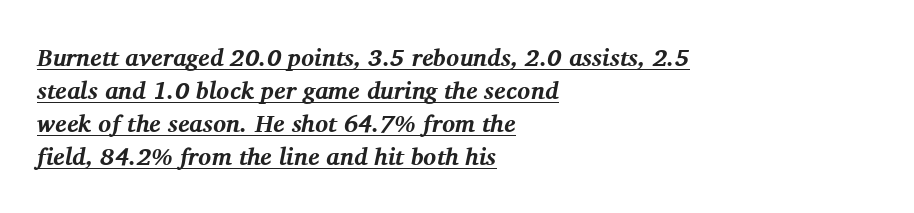
A continuous stroke trails under the words, as in a hyperlink. There's an unmistakable incline to the writing here. Compared with an ordinary text face, these strokes are far heavier — a full bold. The leading is moderate, giving the passage an even texture.
